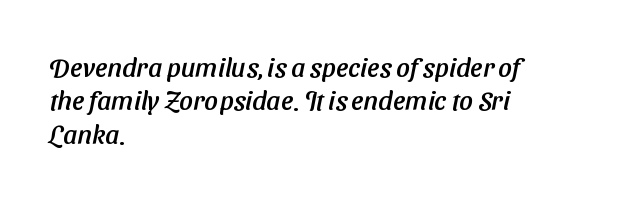
{"underline": "no", "align": "left", "line_spacing_ratio": 1.24, "letter_spacing": "normal", "letter_spacing_em": 0.0, "glyph_px": 27}
